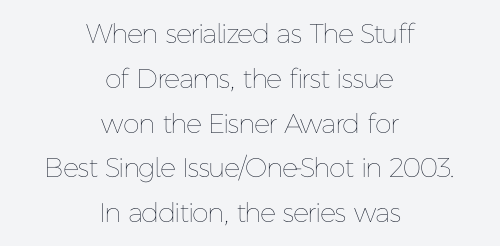
{"italic": "no", "bold": "no", "underline": "no", "align": "center", "line_spacing": "normal", "line_spacing_ratio": 1.66, "letter_spacing": "normal", "letter_spacing_em": 0.0, "glyph_px": 27}
